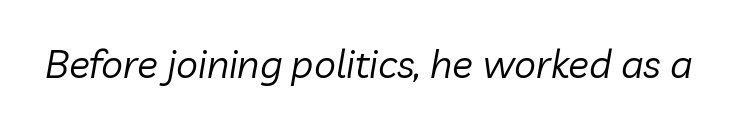
The specimen reads as italic at a glance. Spacing verdict: proportional, widths tailored to each character. Counters stay open thanks to moderate or lighter strokes. Nobody drew a line under any word here. These lines keep a tight, regular rhythm from letter to letter.
